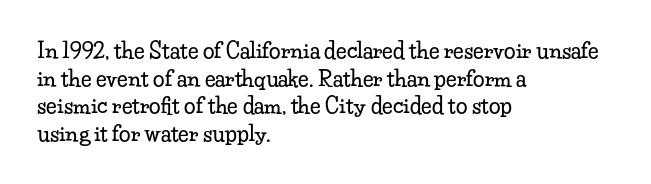
Q: Is the text italic (slanted)? A: No, it is upright.
Q: Is the text underlined? A: No.
Q: How is the paragraph aligned? A: Left-aligned.
Q: Is the spacing between letters normal or unusually wide? A: Normal.
Q: Is the spacing between lines tight, normal or loose? A: Normal.
